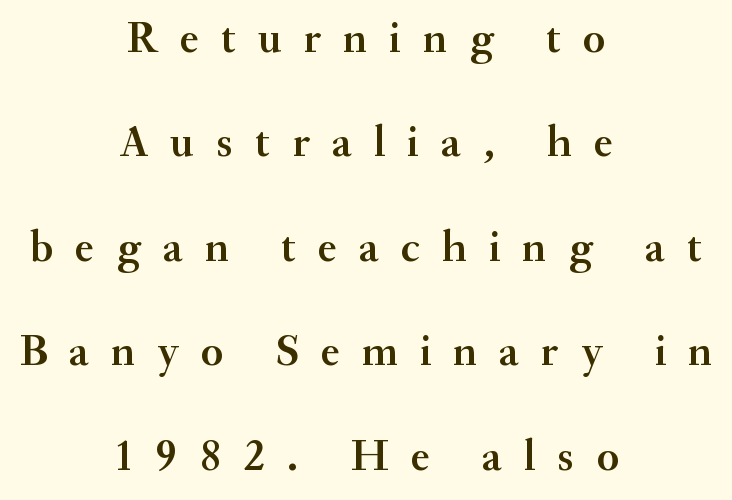
Q: Is the text italic (slanted)? A: No, it is upright.
Q: Is the typeface a serif or a sans-serif typeface? A: Serif.
Q: Is the text underlined? A: No.
Q: How is the paragraph aligned? A: Centered.
Q: Is the spacing between letters normal or unusually wide? A: Unusually wide.
Q: Is the spacing between lines tight, normal or loose? A: Loose.
Q: Width (condensed, normal, or wide)? A: Normal.
Q: Stroke contrast? A: Medium.
Q: x-height? A: Small.
Q: Monospaced? A: No.
